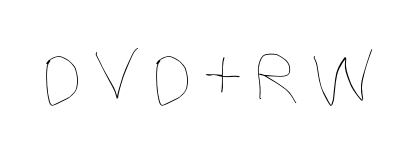
{"bold": "no", "weight": "thin", "width": "condensed", "stroke_contrast": "low", "x_height": "large", "monospaced": "no", "underline": "no", "glyph_px": 71}
